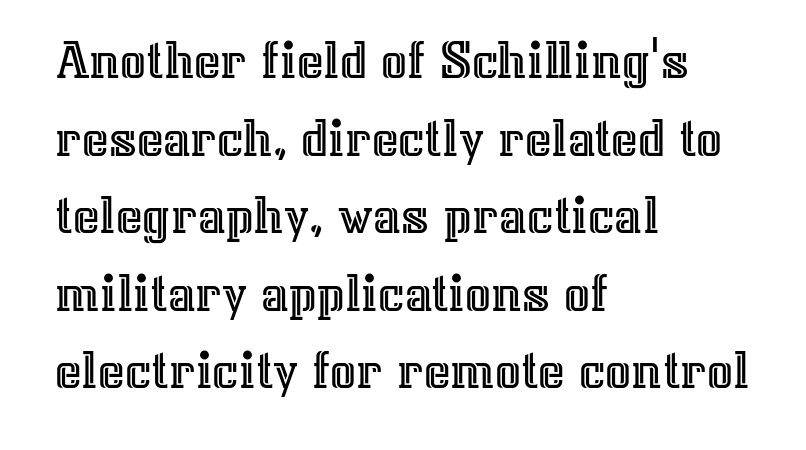
The image shows 57 px text type, upright; set left-aligned, normal line spacing (1.36x), normal letter spacing, not underlined; a medium x-height.
